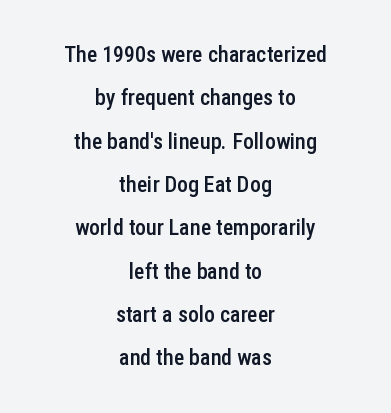
The image shows 22 px text type, upright; set centered, loose line spacing (1.97x), normal letter spacing, not underlined.
